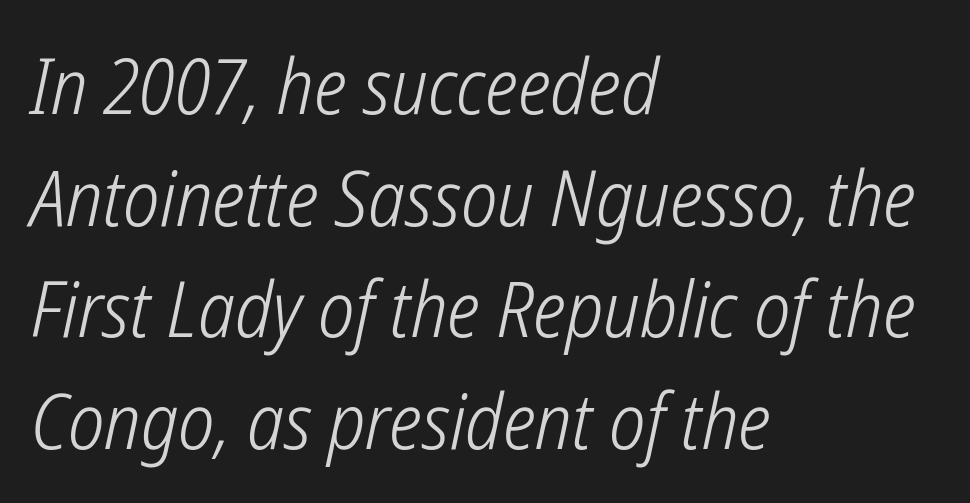
{"serif": "no", "bold": "no", "weight": "light", "width": "condensed", "stroke_contrast": "low", "x_height": "medium", "monospaced": "no", "underline": "no", "align": "left", "line_spacing": "normal", "line_spacing_ratio": 1.45, "letter_spacing": "normal", "letter_spacing_em": 0.0, "glyph_px": 77}
